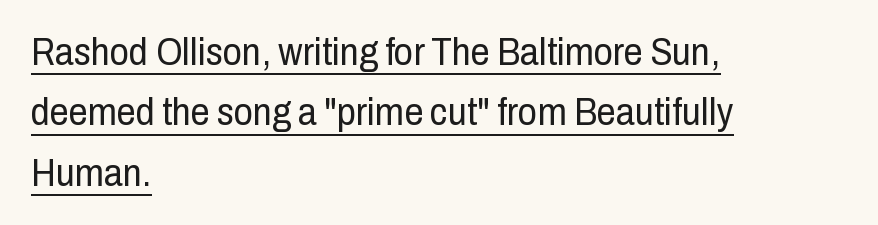
Q: Is the text bold? A: No.
Q: Is the text italic (slanted)? A: No, it is upright.
Q: Is the typeface a serif or a sans-serif typeface? A: Sans-serif.
Q: Is the text underlined? A: Yes.
Q: How is the paragraph aligned? A: Left-aligned.
Q: Is the spacing between letters normal or unusually wide? A: Normal.
Q: Is the spacing between lines tight, normal or loose? A: Normal.
Q: Width (condensed, normal, or wide)? A: Condensed.
Q: Stroke contrast? A: Low.
Q: x-height? A: Medium.
Q: Monospaced? A: No.
